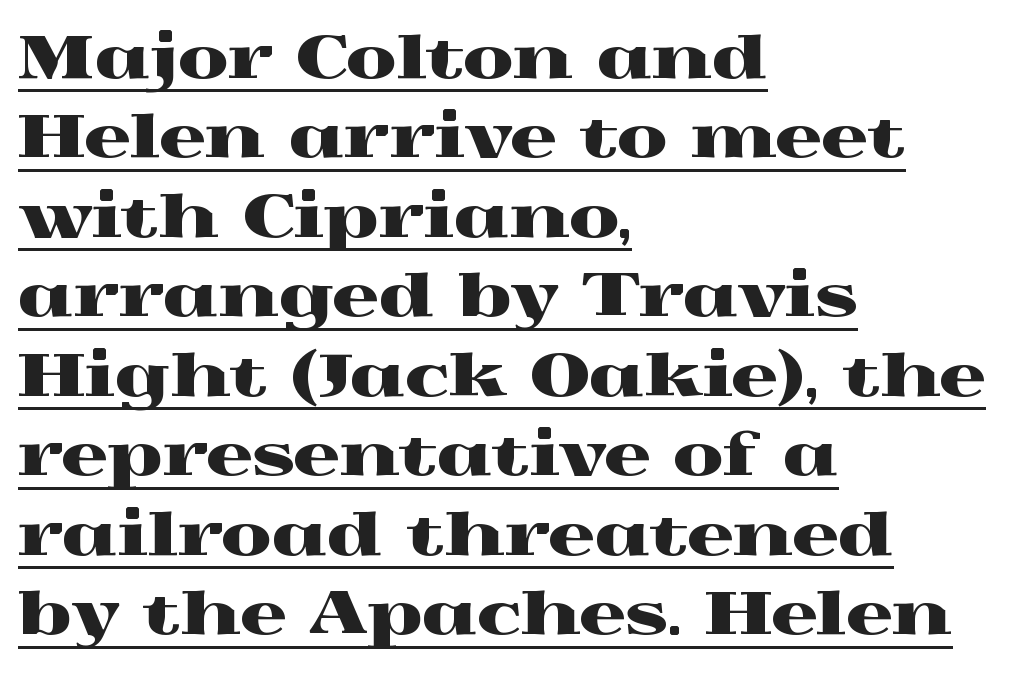
Q: Is the text italic (slanted)? A: No, it is upright.
Q: Is the typeface a serif or a sans-serif typeface? A: Serif.
Q: Is the text underlined? A: Yes.
Q: How is the paragraph aligned? A: Left-aligned.
Q: Is the spacing between letters normal or unusually wide? A: Normal.
Q: Is the spacing between lines tight, normal or loose? A: Normal.
Q: Width (condensed, normal, or wide)? A: Wide.
Q: x-height? A: Medium.
Q: Monospaced? A: No.
